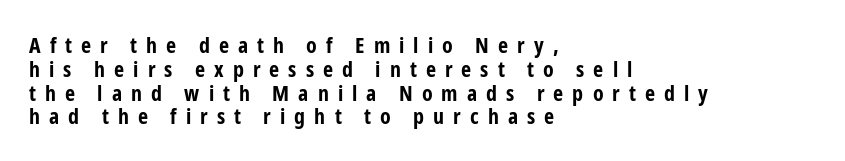
Q: Is the text bold? A: Yes.
Q: Is the text italic (slanted)? A: No, it is upright.
Q: Is the text underlined? A: No.
Q: How is the paragraph aligned? A: Left-aligned.
Q: Is the spacing between letters normal or unusually wide? A: Unusually wide.
Q: Is the spacing between lines tight, normal or loose? A: Tight.
